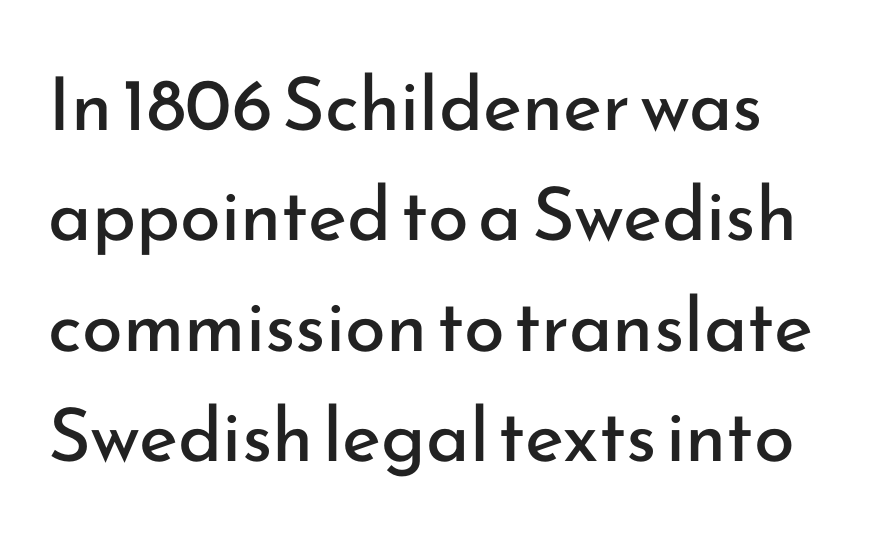
{"serif": "no", "italic": "no", "bold": "no", "weight": "regular", "width": "normal", "stroke_contrast": "low", "x_height": "small", "monospaced": "no", "underline": "no", "line_spacing": "normal", "line_spacing_ratio": 1.49, "letter_spacing": "normal", "letter_spacing_em": 0.0, "glyph_px": 74}
